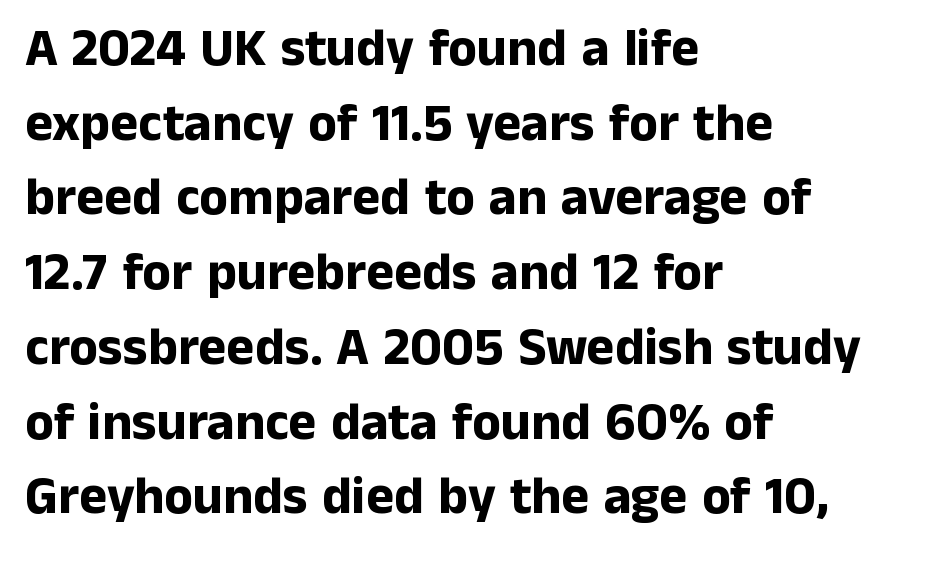
The passage shown has conventional tracking throughout. The letters carry no serifs — their stems end cleanly without finishing strokes. A normal amount of white space separates one row of letters from the next. Notice how the stems are strictly vertical — no italics here. The strokes are fattened all the way to bold. Check the space under the baseline: it is left empty.
